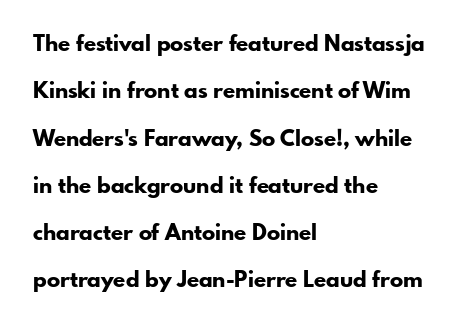
Bare-footed words on every line. The paragraph has a hard left edge and a soft right edge. Strokes here are thick enough to call this a true bold. There is no visible air inserted between adjacent glyphs.
